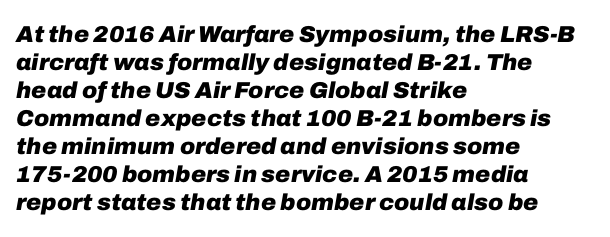
Q: Is the text bold? A: Yes.
Q: Is the text italic (slanted)? A: Yes, it leans right by about 10 degrees.
Q: Is the text underlined? A: No.
Q: How is the paragraph aligned? A: Left-aligned.
Q: Is the spacing between letters normal or unusually wide? A: Normal.
